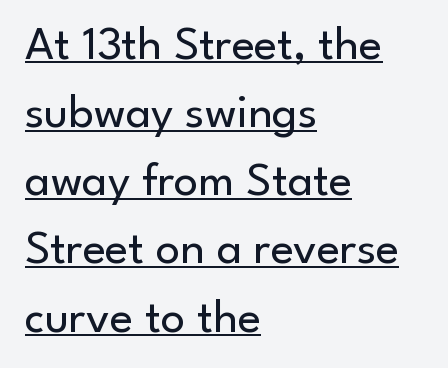
{"serif": "no", "italic": "no", "bold": "no", "weight": "regular", "width": "normal", "stroke_contrast": "low", "x_height": "small", "monospaced": "no", "underline": "yes", "align": "left", "line_spacing": "normal", "line_spacing_ratio": 1.42, "letter_spacing": "normal", "letter_spacing_em": 0.0, "glyph_px": 48}
